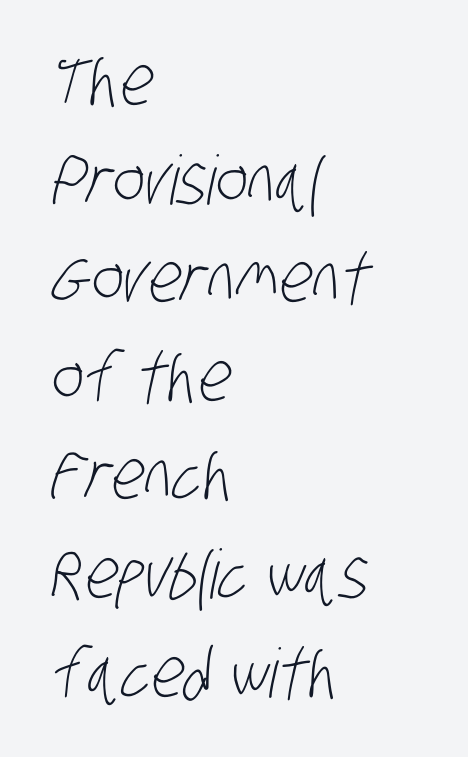
Q: Is the text bold? A: No.
Q: Is the typeface a serif or a sans-serif typeface? A: Sans-serif.
Q: Is the text underlined? A: No.
Q: How is the paragraph aligned? A: Left-aligned.
Q: Is the spacing between letters normal or unusually wide? A: Normal.
Q: Is the spacing between lines tight, normal or loose? A: Normal.
Q: Width (condensed, normal, or wide)? A: Condensed.
Q: Stroke contrast? A: Low.
Q: x-height? A: Large.
Q: Monospaced? A: No.
